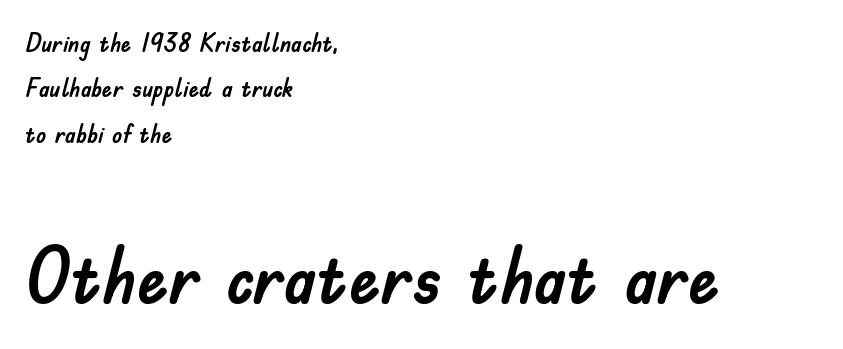
Words appear dense and cohesive because spacing is normal. Spacing verdict: proportional, widths tailored to each character. Serif or sans? Sans — the stroke terminals are bare.
